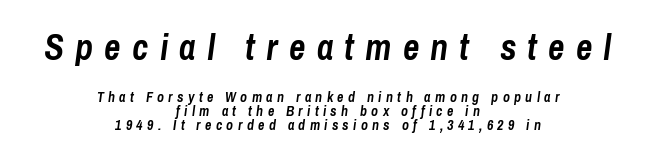
The glyphs have the mass of a bold cut. If you measured baseline to baseline, you'd find a short distance. The baseline area is clear. Tracking value appears strongly positive — letters spread wide. The face used here has a pronounced slope to its letters. Short and long lines alike share a common midpoint.
